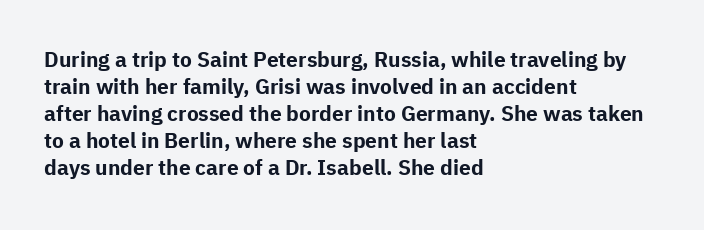
The image shows 21 px bold type, upright; set left-aligned, normal line spacing (1.29x), normal letter spacing, not underlined.
